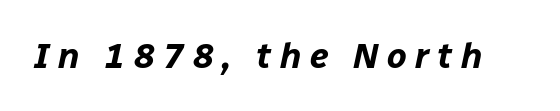
The image shows 35 px bold type, italic (leaning right); set unusually wide letter spacing (+0.24 em), not underlined; low stroke contrast and a medium x-height.
